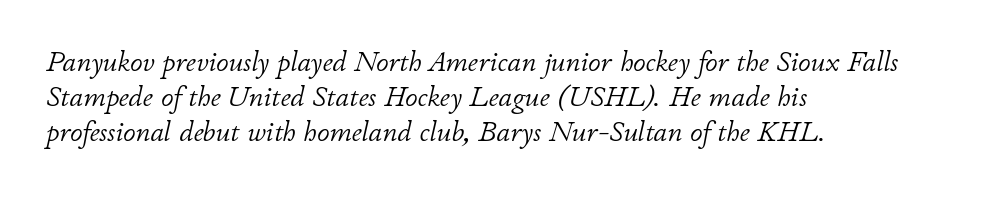
{"italic": "yes", "lean": "right", "slant_degrees": 11, "bold": "no", "weight": "light", "width": "normal", "stroke_contrast": "low", "x_height": "small", "monospaced": "no", "underline": "no", "align": "left", "line_spacing": "normal", "line_spacing_ratio": 1.25, "letter_spacing": "normal", "letter_spacing_em": 0.0, "glyph_px": 28}
